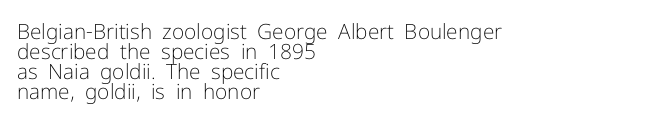
Q: Is the text bold? A: No.
Q: Is the text italic (slanted)? A: No, it is upright.
Q: Is the text underlined? A: No.
Q: How is the paragraph aligned? A: Left-aligned.
Q: Is the spacing between letters normal or unusually wide? A: Normal.
Q: Is the spacing between lines tight, normal or loose? A: Tight.
